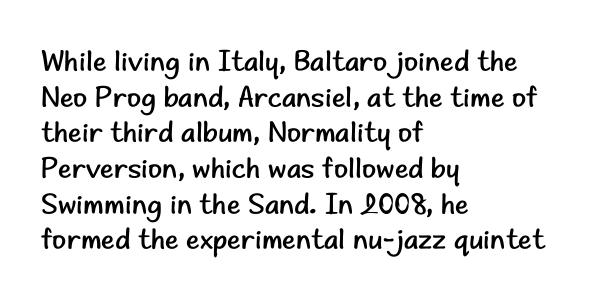
The image shows 29 px regular-weight sans-serif type, upright; set left-aligned, line spacing 1.23x, normal letter spacing, not underlined; low stroke contrast and a small x-height.
